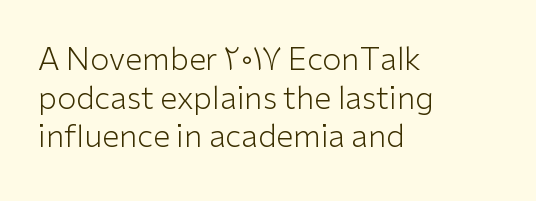
The image shows 31 px light sans-serif type, upright; set left-aligned, normal line spacing (1.25x), normal letter spacing, not underlined; low stroke contrast and a medium x-height.
